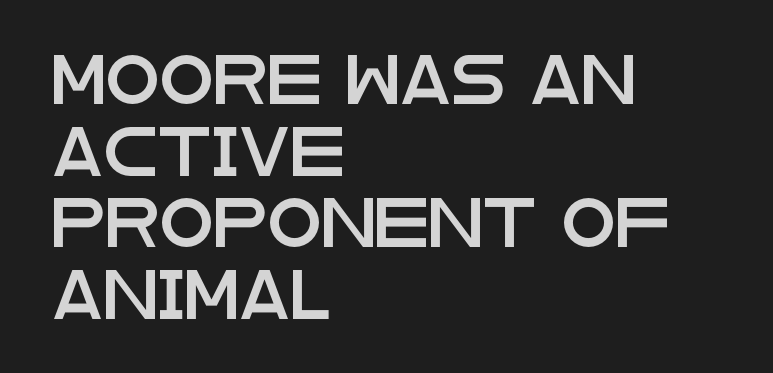
Q: Is the text italic (slanted)? A: No, it is upright.
Q: Is the typeface a serif or a sans-serif typeface? A: Sans-serif.
Q: Is the text underlined? A: No.
Q: How is the paragraph aligned? A: Left-aligned.
Q: Is the spacing between letters normal or unusually wide? A: Normal.
Q: Is the spacing between lines tight, normal or loose? A: Normal.
Q: Width (condensed, normal, or wide)? A: Wide.
Q: Stroke contrast? A: Low.
Q: x-height? A: Large.
Q: Monospaced? A: No.
